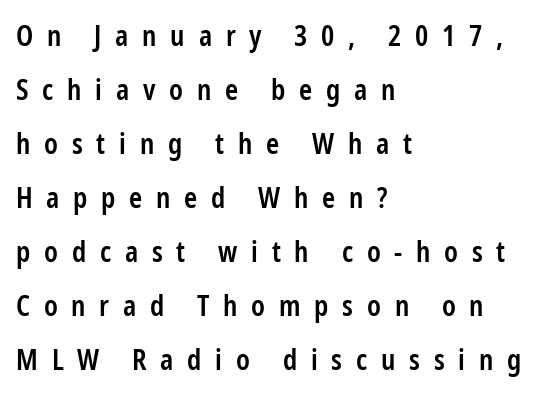
The line-height multiplier appears high, well above default. The horizontal fit of the characters is loose and conspicuously gappy. Stroke terminals: plain, sans-serif. The paragraph has a hard left edge and a soft right edge. Do the characters align in a grid? No, the font is proportional.
